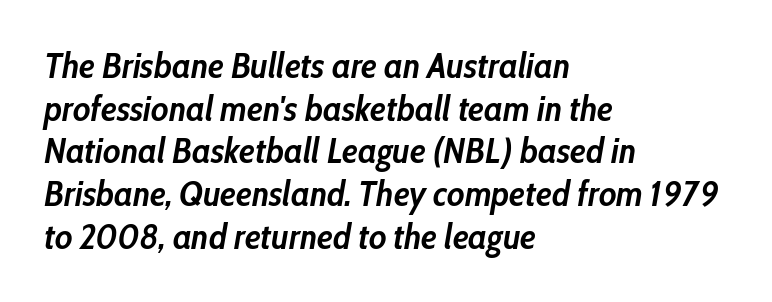
Letters rest on an invisible, unmarked baseline. Bold? Absolutely — the strokes are thick and heavy. The compositor pushed each line to the left boundary. This is oblique type, the kind used for emphasis or titles. Students, note that the glyphs here touch the page at normal intervals.
